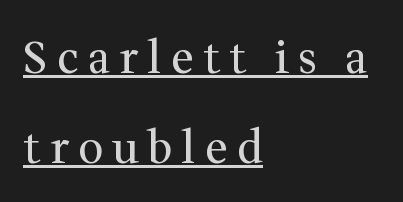
Q: Is the text bold? A: No.
Q: Is the text italic (slanted)? A: No, it is upright.
Q: Is the typeface a serif or a sans-serif typeface? A: Serif.
Q: Is the text underlined? A: Yes.
Q: How is the paragraph aligned? A: Left-aligned.
Q: Is the spacing between letters normal or unusually wide? A: Unusually wide.
Q: Is the spacing between lines tight, normal or loose? A: Loose.
Q: Width (condensed, normal, or wide)? A: Normal.
Q: Stroke contrast? A: Medium.
Q: x-height? A: Medium.
Q: Monospaced? A: No.
